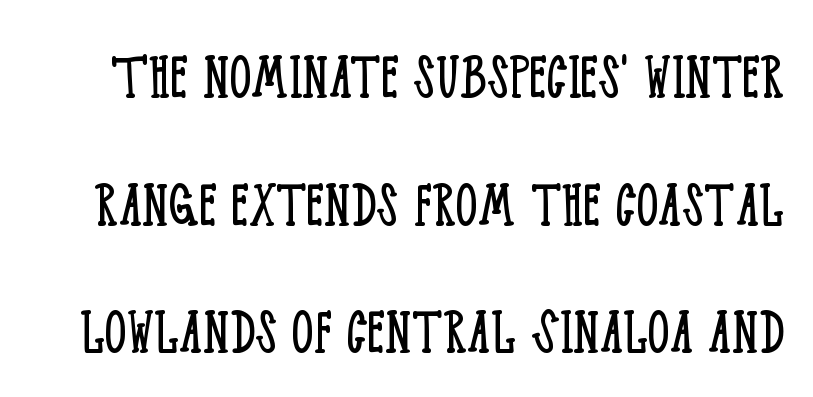
The image shows 69 px light, condensed serif type, upright; set line spacing 1.85x, normal letter spacing, not underlined; low stroke contrast and a large x-height.
